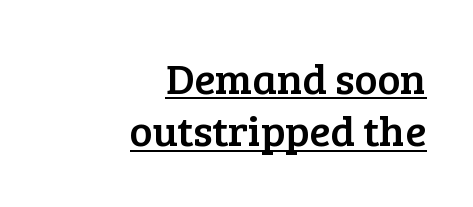
The image shows 43 px serif type, upright; set right-aligned, line spacing 1.22x, normal letter spacing, underlined; low stroke contrast and a medium x-height.
